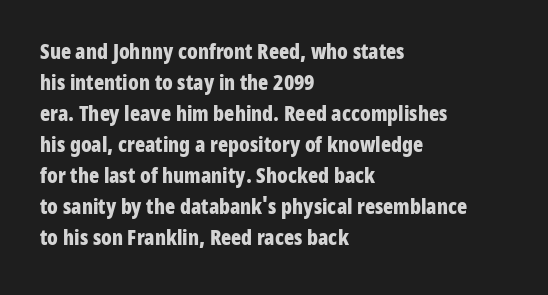
The image shows 21 px bold type, upright; set left-aligned, normal line spacing (1.48x), normal letter spacing, not underlined.
